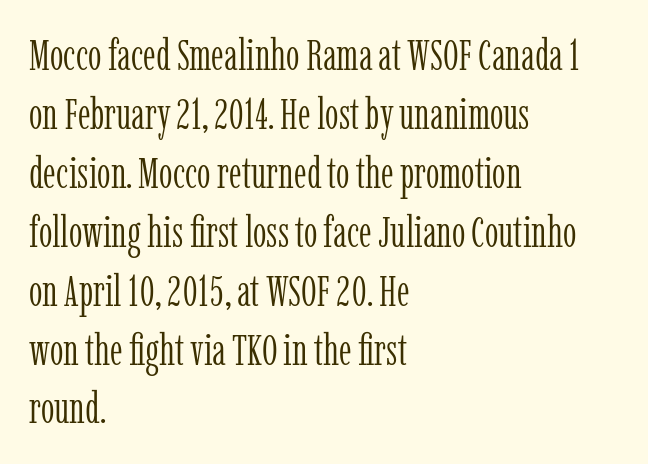
The vertical gap from one line to the next is medium. Posture: upright roman. These lines stack with their left ends in a neat column. The letterforms sit at book weight or below.
